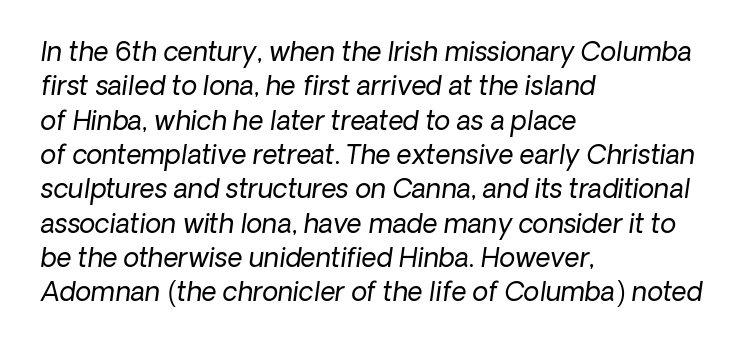
Q: Is the text bold? A: No.
Q: Is the text italic (slanted)? A: Yes, it leans right by about 8 degrees.
Q: Is the text underlined? A: No.
Q: How is the paragraph aligned? A: Left-aligned.
Q: Is the spacing between letters normal or unusually wide? A: Normal.
Q: Is the spacing between lines tight, normal or loose? A: Normal.
